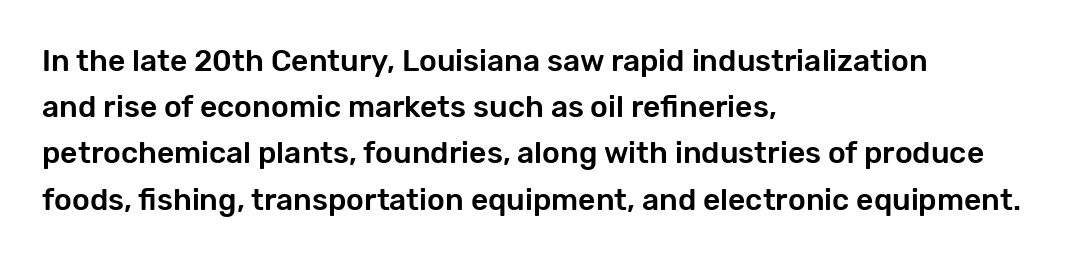
Q: Is the text italic (slanted)? A: No, it is upright.
Q: Is the typeface a serif or a sans-serif typeface? A: Sans-serif.
Q: Is the text underlined? A: No.
Q: How is the paragraph aligned? A: Left-aligned.
Q: Is the spacing between letters normal or unusually wide? A: Normal.
Q: Is the spacing between lines tight, normal or loose? A: Normal.
Q: Width (condensed, normal, or wide)? A: Normal.
Q: Stroke contrast? A: Low.
Q: x-height? A: Medium.
Q: Monospaced? A: No.
